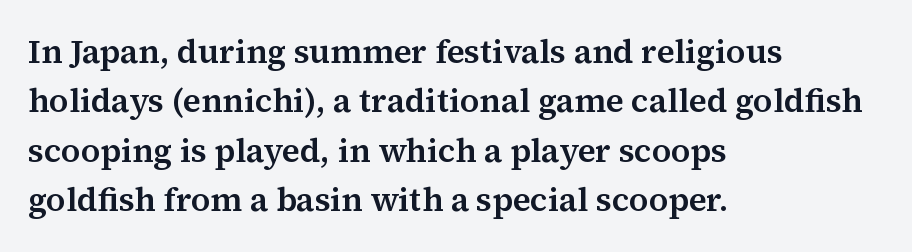
The passage shown is not underscored anywhere. Rendered with straight, roman letterforms. Looks like regular typesetting: each glyph gets only the width it needs. Is there much room between lines? A standard amount, neither cramped nor airy. The setting favours the left margin, as ordinary paragraphs usually do.
